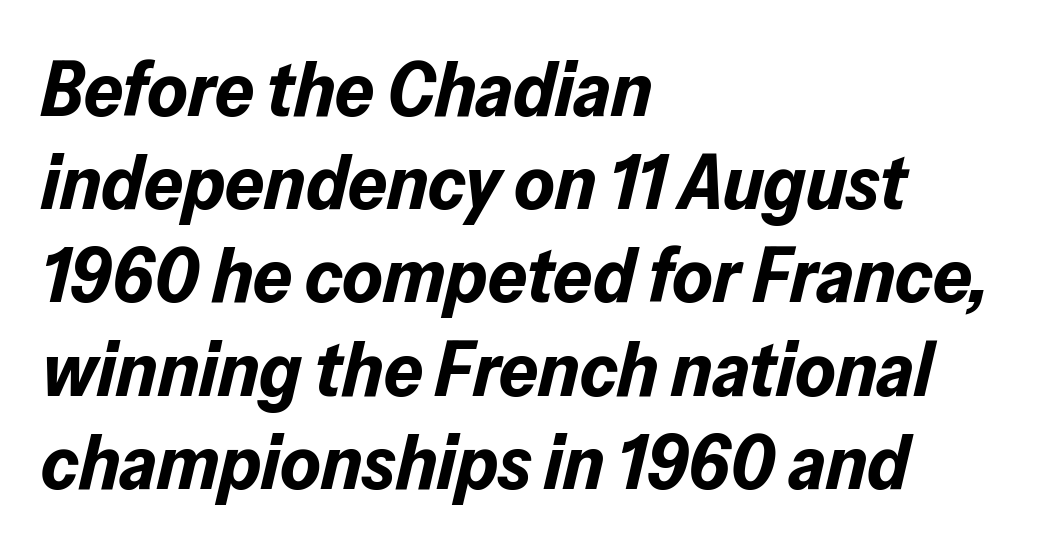
{"italic": "yes", "lean": "right", "slant_degrees": 13, "bold": "yes", "weight": "bold", "width": "normal", "stroke_contrast": "low", "x_height": "medium", "monospaced": "no", "underline": "no", "align": "left", "line_spacing_ratio": 1.21, "letter_spacing": "normal", "letter_spacing_em": 0.0, "glyph_px": 77}
